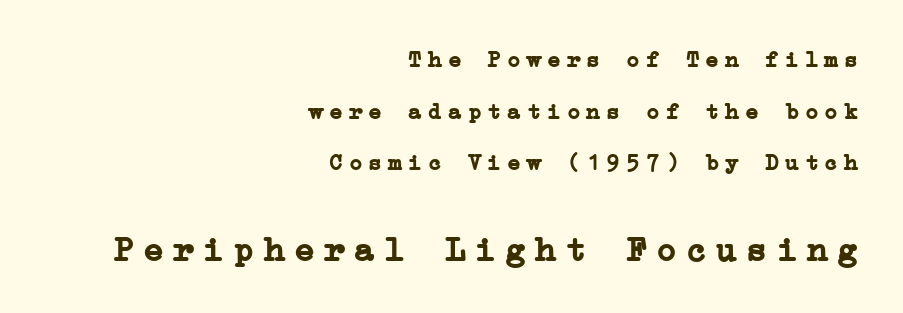
{"serif": "yes", "italic": "no", "bold": "yes", "weight": "semibold", "width": "normal", "stroke_contrast": "low", "x_height": "medium", "underline": "no", "align": "right", "line_spacing": "loose", "line_spacing_ratio": 2.24, "letter_spacing": "wide", "letter_spacing_em": 0.26, "larger_block": "second", "size_ratio": 1.52, "glyph_px": 35}
